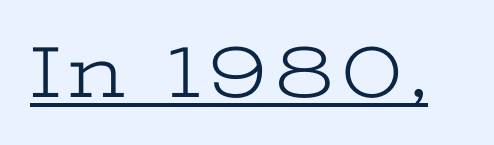
{"serif": "yes", "italic": "no", "bold": "no", "weight": "light", "width": "wide", "stroke_contrast": "low", "x_height": "medium", "monospaced": "no", "underline": "yes", "glyph_px": 74}
